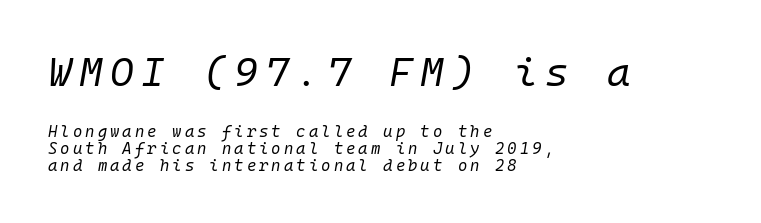
{"italic": "yes", "lean": "right", "slant_degrees": 10, "bold": "no", "weight": "regular", "width": "normal", "stroke_contrast": "low", "x_height": "medium", "monospaced": "yes", "underline": "no", "align": "left", "line_spacing": "tight", "line_spacing_ratio": 1.05, "larger_block": "first", "size_ratio": 2.5, "glyph_px": 40}
